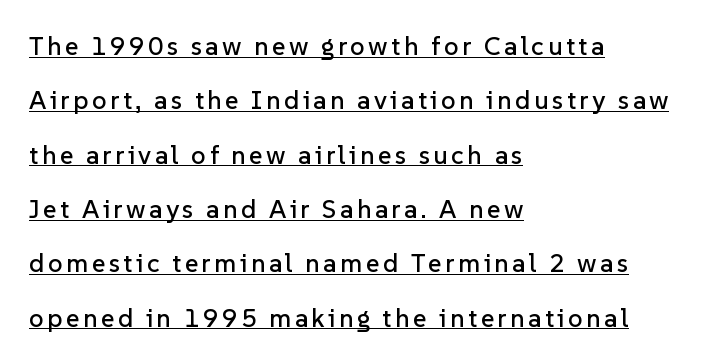
{"italic": "no", "underline": "yes", "align": "left", "line_spacing": "loose", "line_spacing_ratio": 2.09, "glyph_px": 26}
